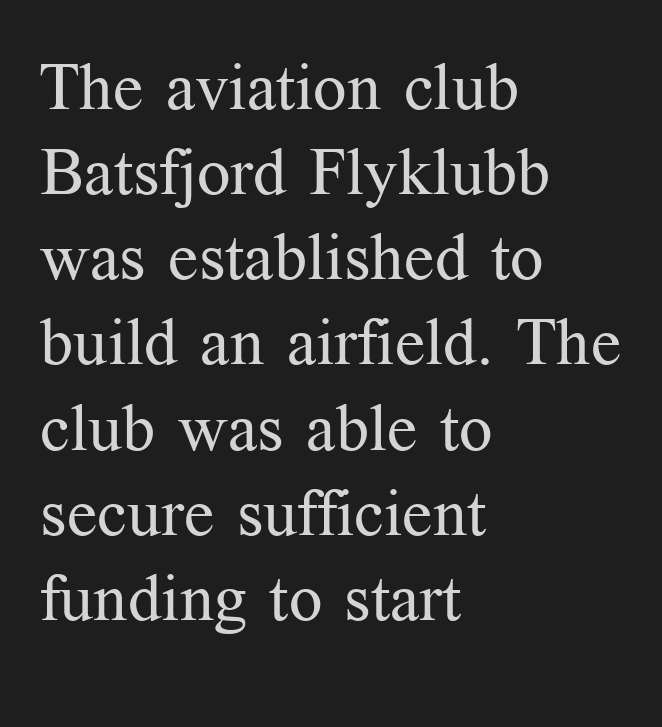
Q: Is the text bold? A: No.
Q: Is the text italic (slanted)? A: No, it is upright.
Q: Is the typeface a serif or a sans-serif typeface? A: Serif.
Q: Is the text underlined? A: No.
Q: How is the paragraph aligned? A: Left-aligned.
Q: Is the spacing between letters normal or unusually wide? A: Normal.
Q: Is the spacing between lines tight, normal or loose? A: Normal.
Q: Width (condensed, normal, or wide)? A: Normal.
Q: Stroke contrast? A: Medium.
Q: x-height? A: Medium.
Q: Monospaced? A: No.
